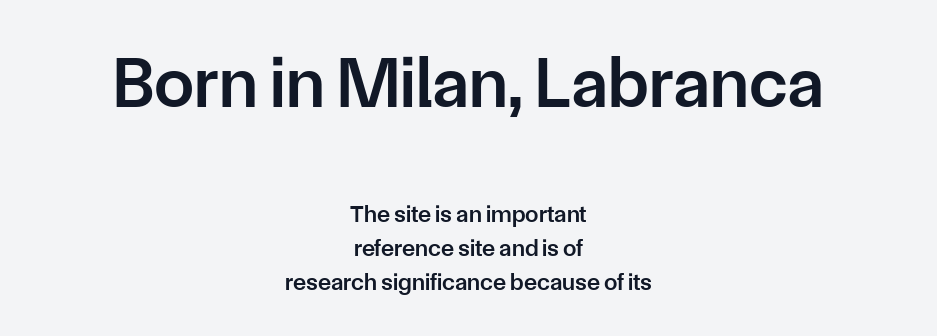
{"serif": "no", "italic": "no", "bold": "semi", "weight": "semibold", "width": "normal", "stroke_contrast": "low", "x_height": "medium", "monospaced": "no", "underline": "no", "align": "center", "line_spacing": "normal", "line_spacing_ratio": 1.41, "letter_spacing": "normal", "letter_spacing_em": 0.0, "larger_block": "first", "size_ratio": 3.0, "glyph_px": 72}
